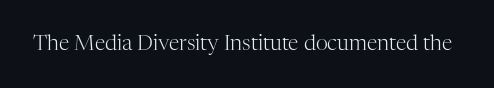
Q: Is the text bold? A: No.
Q: Is the text italic (slanted)? A: No, it is upright.
Q: Is the text underlined? A: No.
Q: Is the spacing between letters normal or unusually wide? A: Normal.
